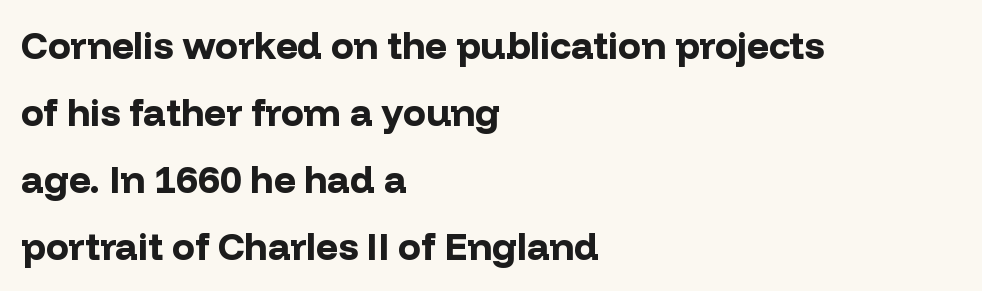
Q: Is the text bold? A: Yes.
Q: Is the text italic (slanted)? A: No, it is upright.
Q: Is the typeface a serif or a sans-serif typeface? A: Sans-serif.
Q: Is the text underlined? A: No.
Q: How is the paragraph aligned? A: Left-aligned.
Q: Is the spacing between letters normal or unusually wide? A: Normal.
Q: Width (condensed, normal, or wide)? A: Normal.
Q: Stroke contrast? A: Low.
Q: x-height? A: Medium.
Q: Monospaced? A: No.
